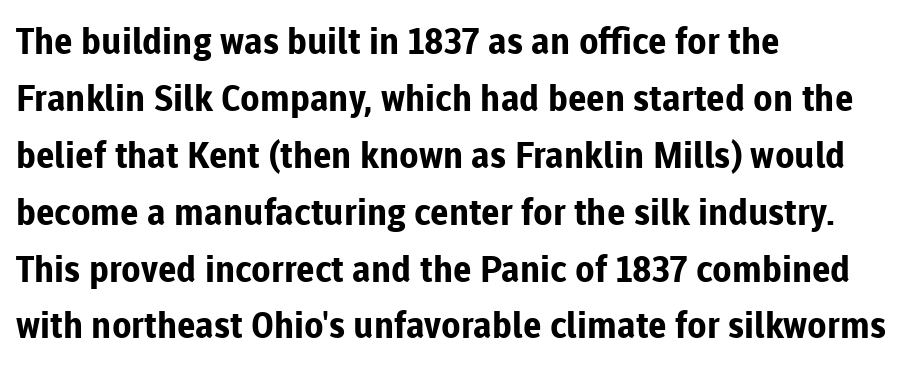
Q: Is the text bold? A: Yes.
Q: Is the text italic (slanted)? A: No, it is upright.
Q: Is the typeface a serif or a sans-serif typeface? A: Sans-serif.
Q: Is the text underlined? A: No.
Q: How is the paragraph aligned? A: Left-aligned.
Q: Is the spacing between letters normal or unusually wide? A: Normal.
Q: Is the spacing between lines tight, normal or loose? A: Normal.
Q: Width (condensed, normal, or wide)? A: Normal.
Q: Stroke contrast? A: Low.
Q: x-height? A: Medium.
Q: Monospaced? A: No.
